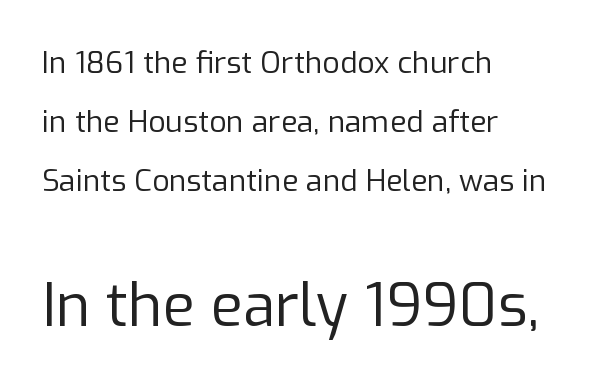
Examine the stroke ends and you'll find no serifs. Of the two passages, the one underneath uses the larger point size. One-word summary of the alignment: left. The block of text is sparse from top to bottom, with ample space between rows.
